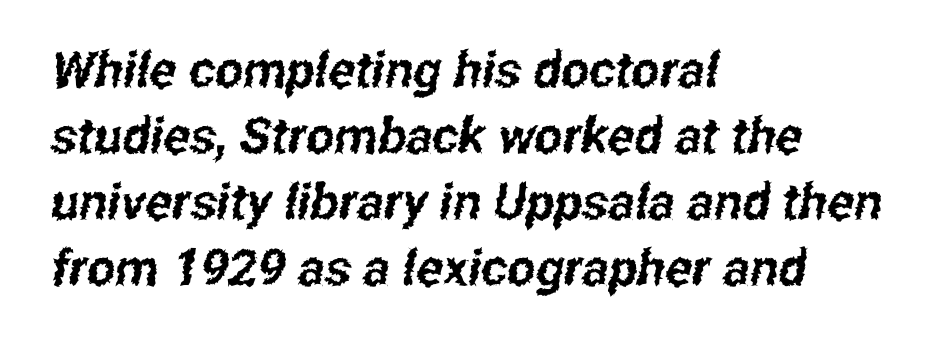
{"serif": "no", "width": "condensed", "stroke_contrast": "low", "x_height": "medium", "monospaced": "no", "underline": "no", "align": "left", "line_spacing": "normal", "line_spacing_ratio": 1.32, "letter_spacing": "normal", "letter_spacing_em": 0.0, "glyph_px": 50}
